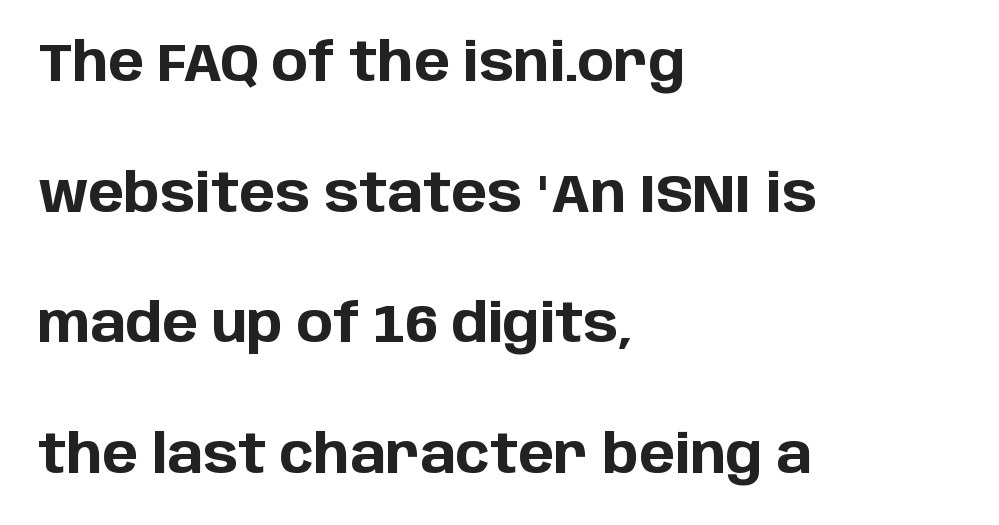
Q: Is the text bold? A: Yes.
Q: Is the text italic (slanted)? A: No, it is upright.
Q: Is the typeface a serif or a sans-serif typeface? A: Sans-serif.
Q: Is the text underlined? A: No.
Q: How is the paragraph aligned? A: Left-aligned.
Q: Is the spacing between letters normal or unusually wide? A: Normal.
Q: Is the spacing between lines tight, normal or loose? A: Loose.
Q: Width (condensed, normal, or wide)? A: Normal.
Q: Stroke contrast? A: Low.
Q: x-height? A: Large.
Q: Monospaced? A: No.
